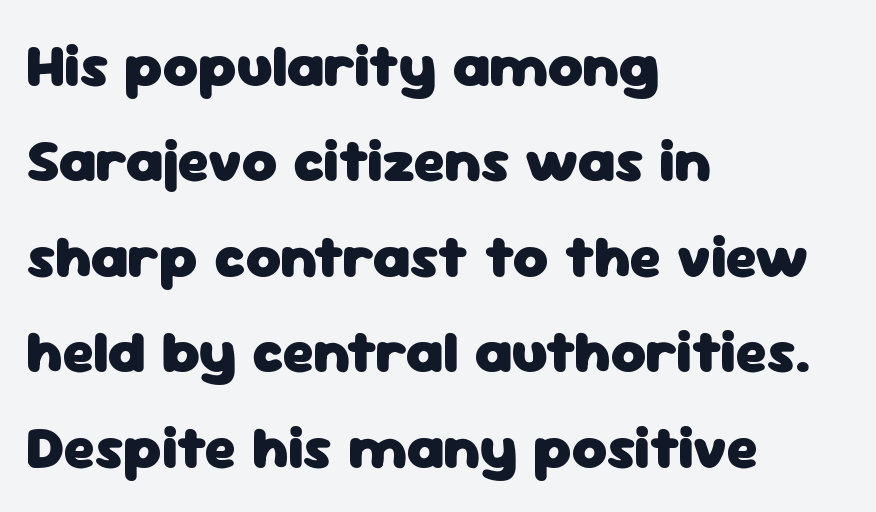
{"serif": "no", "italic": "no", "bold": "yes", "weight": "heavy", "width": "normal", "stroke_contrast": "low", "x_height": "medium", "monospaced": "no", "underline": "no", "align": "left", "line_spacing": "normal", "line_spacing_ratio": 1.59, "letter_spacing": "normal", "letter_spacing_em": 0.0, "glyph_px": 60}
